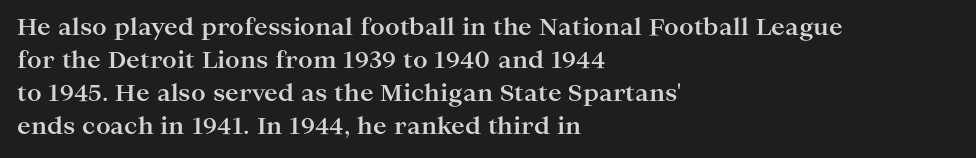
{"italic": "no", "bold": "yes", "underline": "no", "align": "left", "line_spacing": "normal", "line_spacing_ratio": 1.44, "letter_spacing": "normal", "letter_spacing_em": 0.0, "glyph_px": 23}
